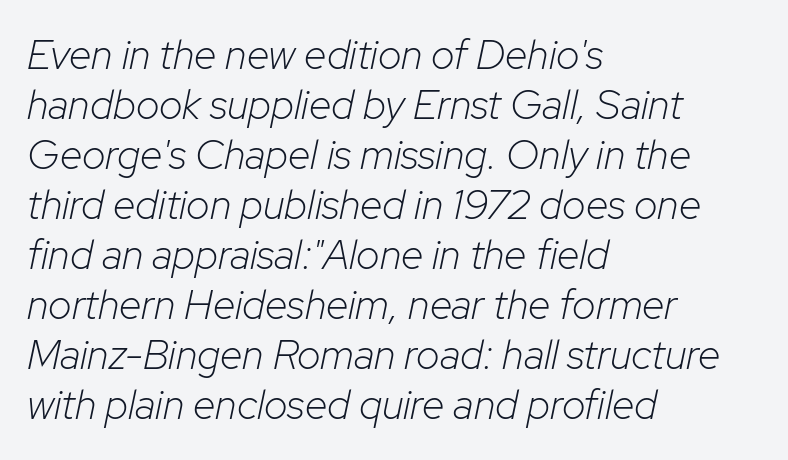
The image shows 41 px light type, italic (leaning right); set left-aligned, line spacing 1.22x, normal letter spacing, not underlined; low stroke contrast and a medium x-height.
